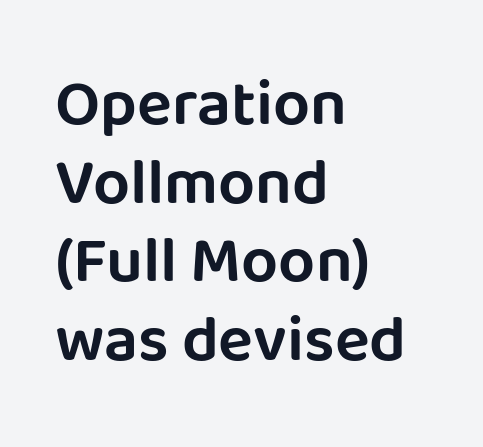
This rendering leaves character spacing at its baseline value. The compositor pushed each line to the left boundary. Note the varied advance widths — an 'i' is clearly narrower than an 'm'. The type family on display is of the sans-serif kind. Check the space under the baseline: it is left empty. This sample uses an upright cut, with every glyph sitting square on the baseline.
